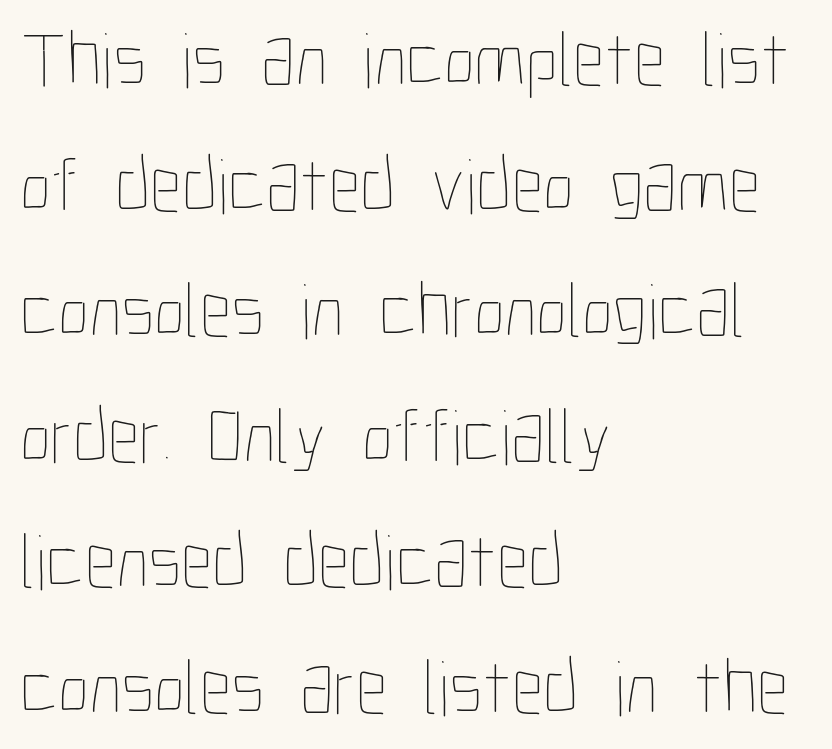
Q: Is the text bold? A: No.
Q: Is the text italic (slanted)? A: No, it is upright.
Q: Is the text underlined? A: No.
Q: How is the paragraph aligned? A: Left-aligned.
Q: Is the spacing between letters normal or unusually wide? A: Normal.
Q: Is the spacing between lines tight, normal or loose? A: Normal.
Q: Width (condensed, normal, or wide)? A: Condensed.
Q: Stroke contrast? A: Low.
Q: x-height? A: Medium.
Q: Monospaced? A: No.
